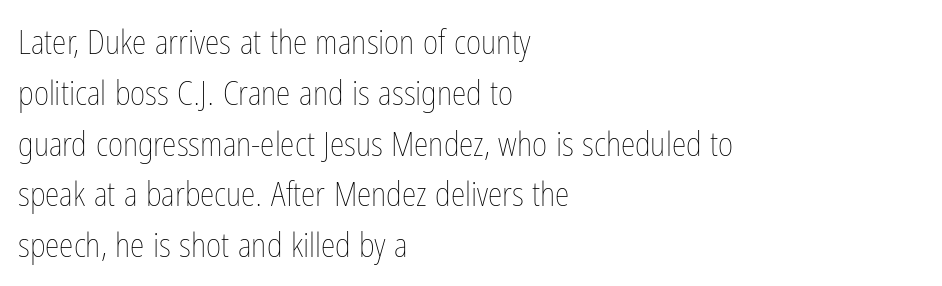
The letters advance in unequal steps, a hallmark of proportional type. Every stem runs plumb, perpendicular to the baseline. Any mark beneath the type? The region is blank. What stands out about the letter spacing? Nothing — it is the standard amount.
